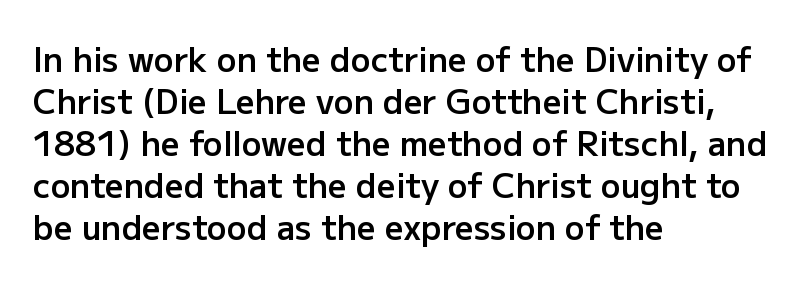
The image shows 33 px semibold sans-serif type, upright; set left-aligned, normal line spacing (1.27x), normal letter spacing, not underlined; low stroke contrast and a medium x-height.
